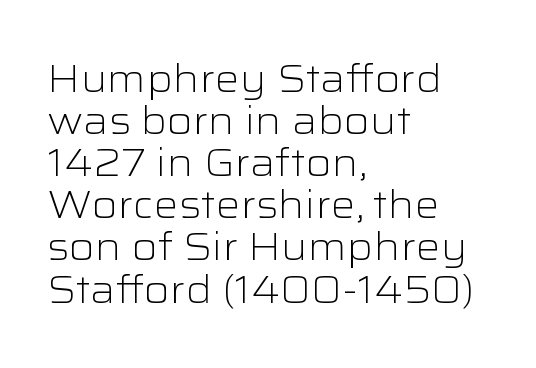
The image shows 39 px light, wide sans-serif type, upright; set left-aligned, tight line spacing (1.08x), normal letter spacing, not underlined; low stroke contrast and a medium x-height.
